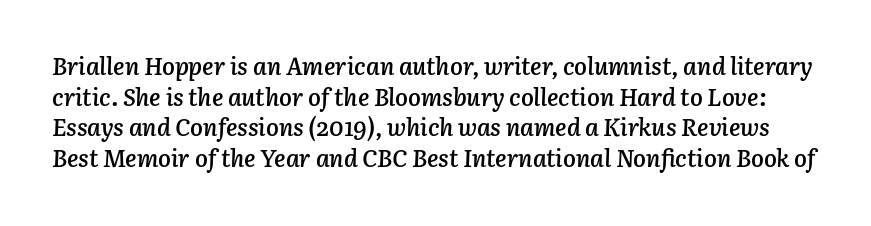
The image shows 24 px text type, italic (leaning right); set normal line spacing (1.28x), normal letter spacing, not underlined.
